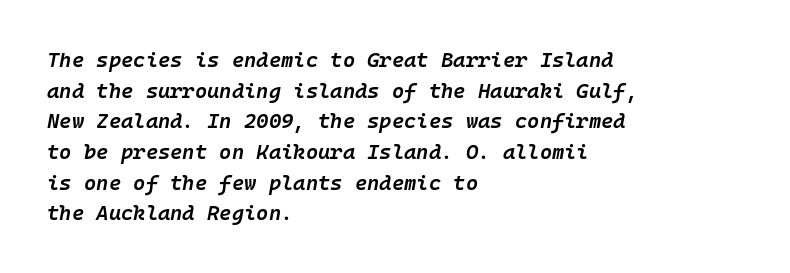
The passage shown is semibold, sitting just below true bold. Unmarked baselines from the first word to the last. The rendering anchors every line to the left-hand side. Rendered with sloped, italic letterforms. Summary of vertical rhythm: regular, with standard interline spacing.
